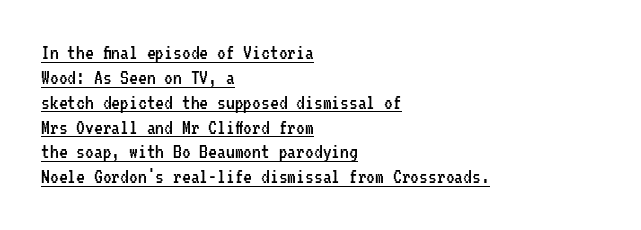
Q: Is the text bold? A: No.
Q: Is the text italic (slanted)? A: No, it is upright.
Q: Is the text underlined? A: Yes.
Q: How is the paragraph aligned? A: Left-aligned.
Q: Is the spacing between letters normal or unusually wide? A: Normal.
Q: Is the spacing between lines tight, normal or loose? A: Tight.
